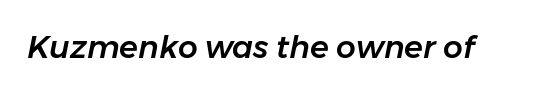
{"italic": "yes", "lean": "right", "slant_degrees": 11, "width": "normal", "stroke_contrast": "low", "x_height": "medium", "monospaced": "no", "underline": "no", "letter_spacing": "normal", "letter_spacing_em": 0.0, "glyph_px": 31}
